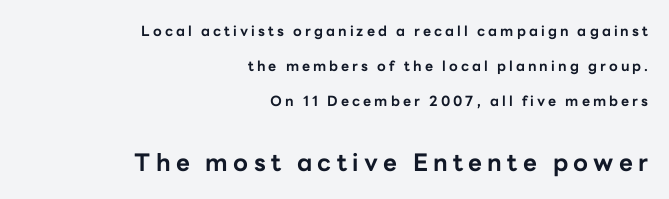
{"italic": "no", "bold": "yes", "underline": "no", "align": "right", "line_spacing": "loose", "line_spacing_ratio": 2.49, "letter_spacing": "wide", "letter_spacing_em": 0.22, "larger_block": "second", "size_ratio": 1.71, "glyph_px": 24}
